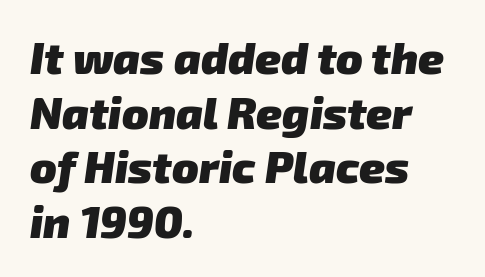
Q: Is the text bold? A: Yes.
Q: Is the typeface a serif or a sans-serif typeface? A: Sans-serif.
Q: Is the text underlined? A: No.
Q: How is the paragraph aligned? A: Left-aligned.
Q: Is the spacing between letters normal or unusually wide? A: Normal.
Q: Width (condensed, normal, or wide)? A: Normal.
Q: Stroke contrast? A: Low.
Q: x-height? A: Medium.
Q: Monospaced? A: No.
